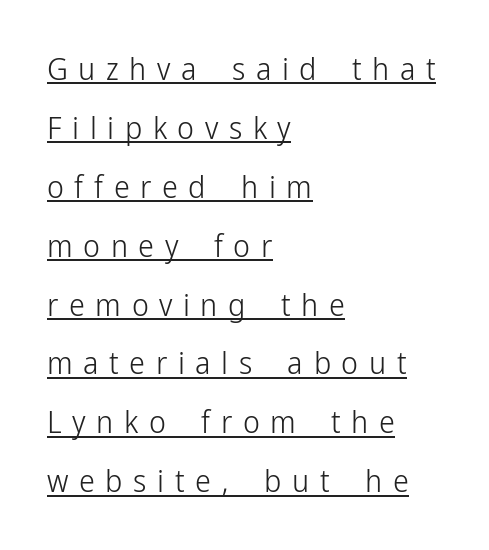
{"serif": "no", "italic": "no", "bold": "no", "weight": "light", "width": "condensed", "stroke_contrast": "low", "x_height": "medium", "monospaced": "no", "underline": "yes", "align": "left", "line_spacing_ratio": 1.84, "letter_spacing": "wide", "letter_spacing_em": 0.33, "glyph_px": 32}
